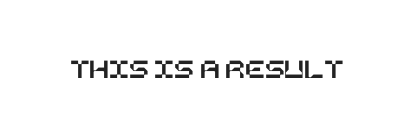
Q: Is the text italic (slanted)? A: No, it is upright.
Q: Is the text underlined? A: No.
Q: Is the spacing between letters normal or unusually wide? A: Normal.
Q: Width (condensed, normal, or wide)? A: Normal.
Q: Stroke contrast? A: Low.
Q: x-height? A: Large.
